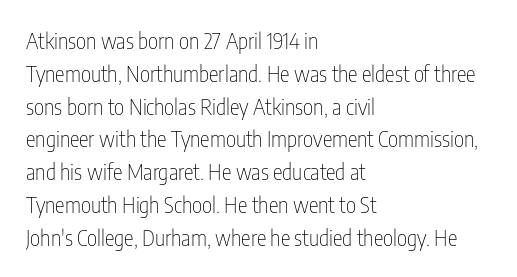
Q: Is the text bold? A: No.
Q: Is the text italic (slanted)? A: No, it is upright.
Q: Is the text underlined? A: No.
Q: How is the paragraph aligned? A: Left-aligned.
Q: Is the spacing between letters normal or unusually wide? A: Normal.
Q: Is the spacing between lines tight, normal or loose? A: Normal.
